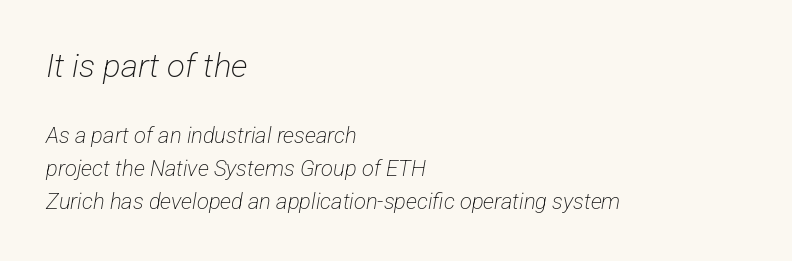
The image shows 33 px light, condensed sans-serif type; set left-aligned, normal line spacing (1.5x), normal letter spacing, not underlined; the first (top) block is 1.5x larger; low stroke contrast and a medium x-height.
